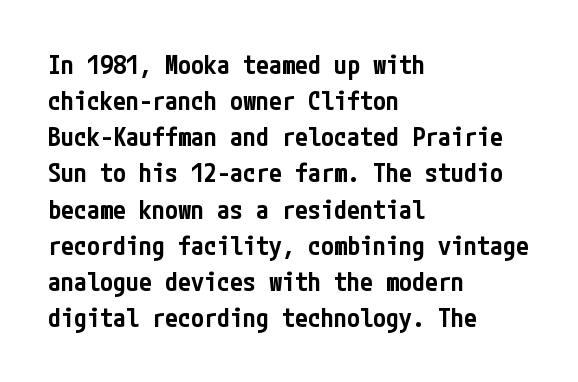
The image shows 26 px text type, upright; set left-aligned, normal line spacing (1.39x), normal letter spacing, not underlined.
